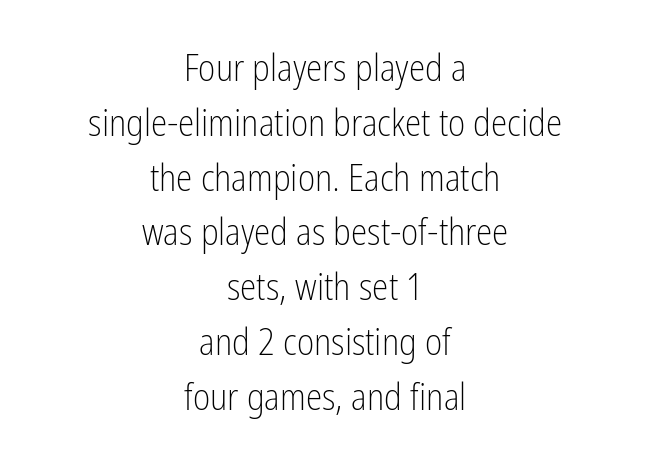
Q: Is the text bold? A: No.
Q: Is the text italic (slanted)? A: No, it is upright.
Q: Is the typeface a serif or a sans-serif typeface? A: Sans-serif.
Q: Is the text underlined? A: No.
Q: How is the paragraph aligned? A: Centered.
Q: Is the spacing between letters normal or unusually wide? A: Normal.
Q: Is the spacing between lines tight, normal or loose? A: Normal.
Q: Width (condensed, normal, or wide)? A: Condensed.
Q: Stroke contrast? A: Low.
Q: x-height? A: Medium.
Q: Monospaced? A: No.
